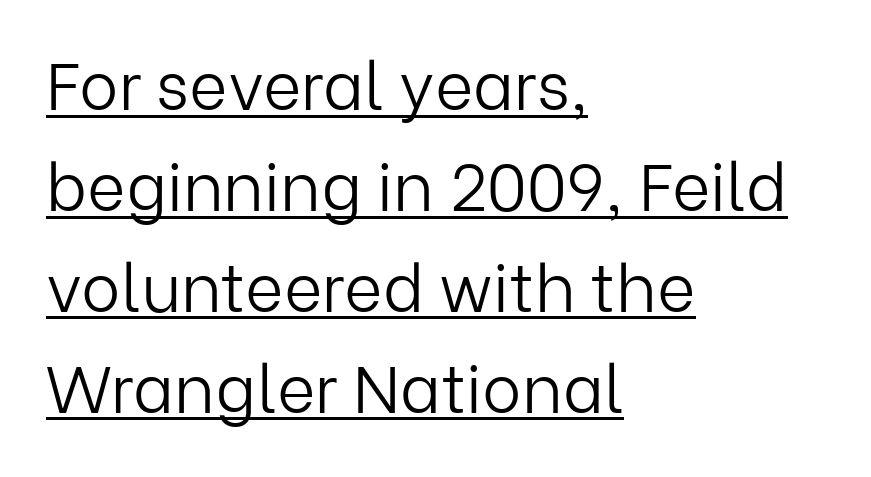
Q: Is the text bold? A: No.
Q: Is the text italic (slanted)? A: No, it is upright.
Q: Is the typeface a serif or a sans-serif typeface? A: Sans-serif.
Q: Is the text underlined? A: Yes.
Q: How is the paragraph aligned? A: Left-aligned.
Q: Is the spacing between letters normal or unusually wide? A: Normal.
Q: Is the spacing between lines tight, normal or loose? A: Normal.
Q: Width (condensed, normal, or wide)? A: Normal.
Q: Stroke contrast? A: Low.
Q: x-height? A: Medium.
Q: Monospaced? A: No.
